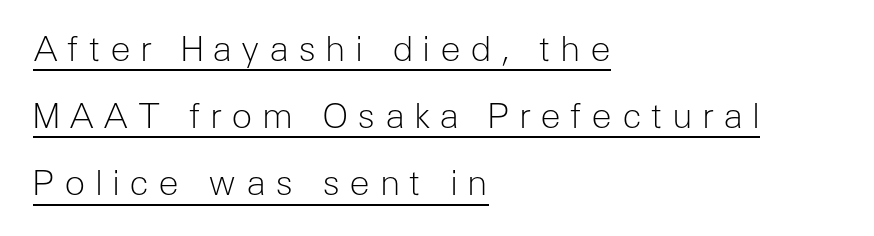
Q: Is the text bold? A: No.
Q: Is the text italic (slanted)? A: No, it is upright.
Q: Is the typeface a serif or a sans-serif typeface? A: Sans-serif.
Q: Is the text underlined? A: Yes.
Q: How is the paragraph aligned? A: Left-aligned.
Q: Is the spacing between letters normal or unusually wide? A: Unusually wide.
Q: Is the spacing between lines tight, normal or loose? A: Loose.
Q: Width (condensed, normal, or wide)? A: Normal.
Q: Stroke contrast? A: Low.
Q: x-height? A: Medium.
Q: Monospaced? A: No.
